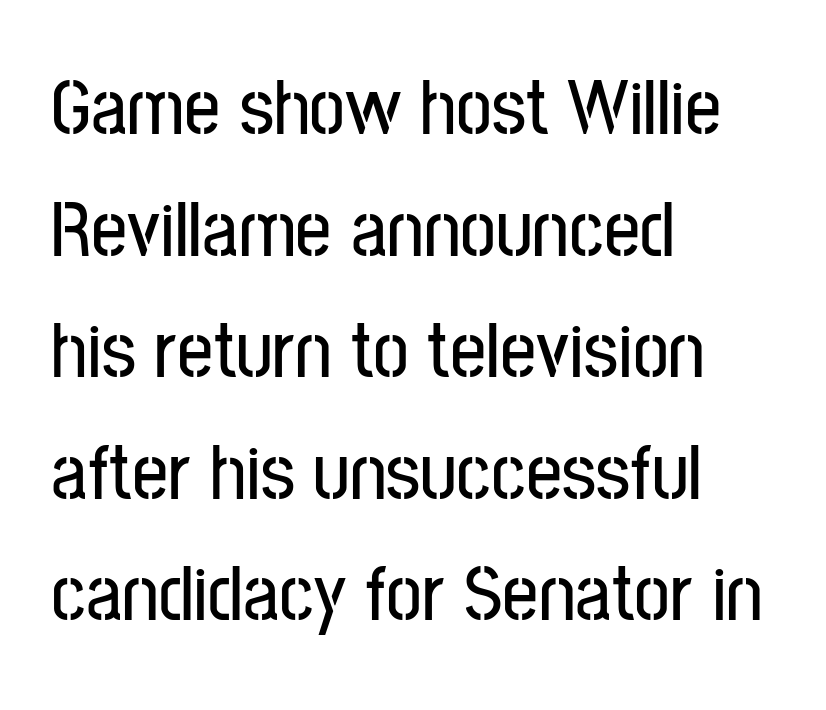
Q: Is the text italic (slanted)? A: No, it is upright.
Q: Is the typeface a serif or a sans-serif typeface? A: Sans-serif.
Q: Is the text underlined? A: No.
Q: How is the paragraph aligned? A: Left-aligned.
Q: Is the spacing between letters normal or unusually wide? A: Normal.
Q: Is the spacing between lines tight, normal or loose? A: Normal.
Q: Width (condensed, normal, or wide)? A: Condensed.
Q: Stroke contrast? A: Low.
Q: x-height? A: Medium.
Q: Monospaced? A: No.
